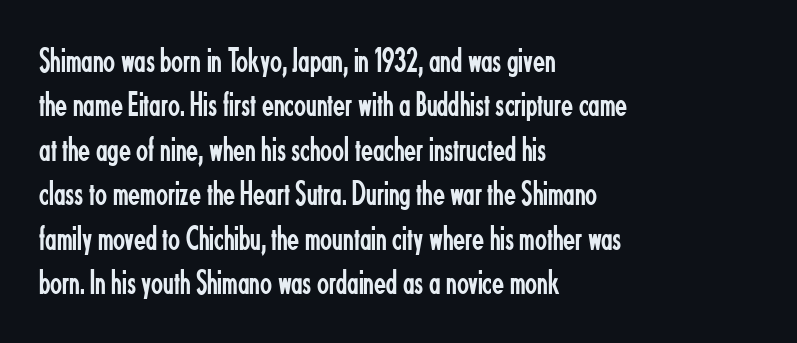
Quick note: not italic, upright. You could not count columns in this text — the font is proportionally spaced. The face looks like a standard text weight, possibly lighter. Are there feet on the stems? There aren't — it's a sans. The strip under each line holds only bare page.
